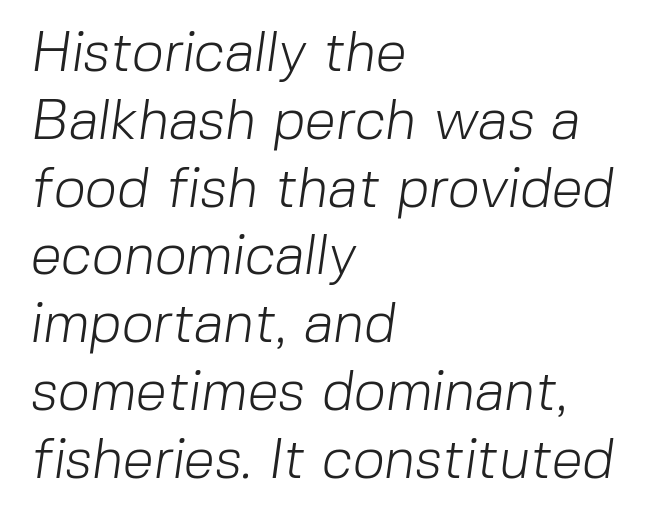
The image shows 56 px light sans-serif type; set left-aligned, line spacing 1.21x, normal letter spacing, not underlined; low stroke contrast and a medium x-height.
